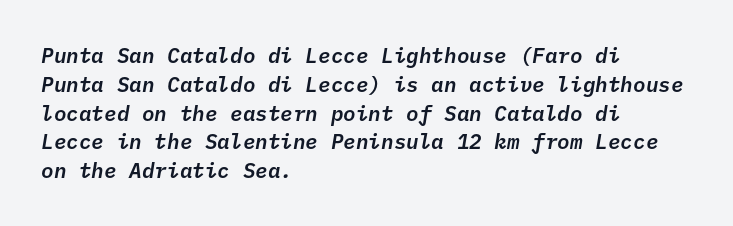
The image shows 21 px text type, italic (leaning right); set left-aligned, normal line spacing (1.37x), normal letter spacing, not underlined.
